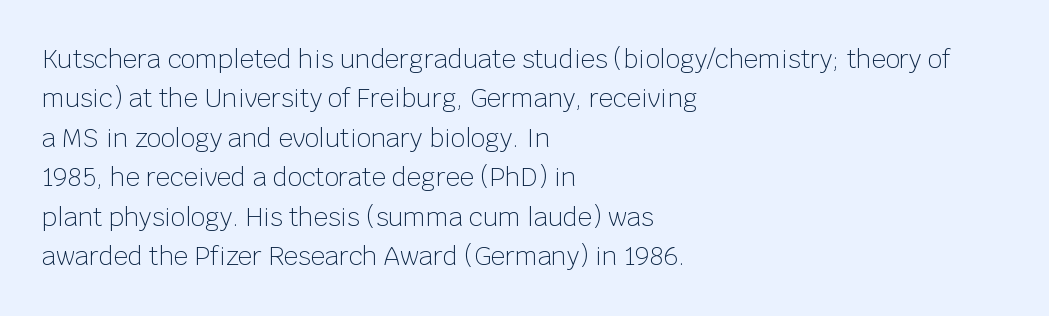
{"italic": "no", "bold": "no", "underline": "no", "align": "left", "line_spacing": "normal", "line_spacing_ratio": 1.58, "letter_spacing": "normal", "letter_spacing_em": 0.0, "glyph_px": 25}
